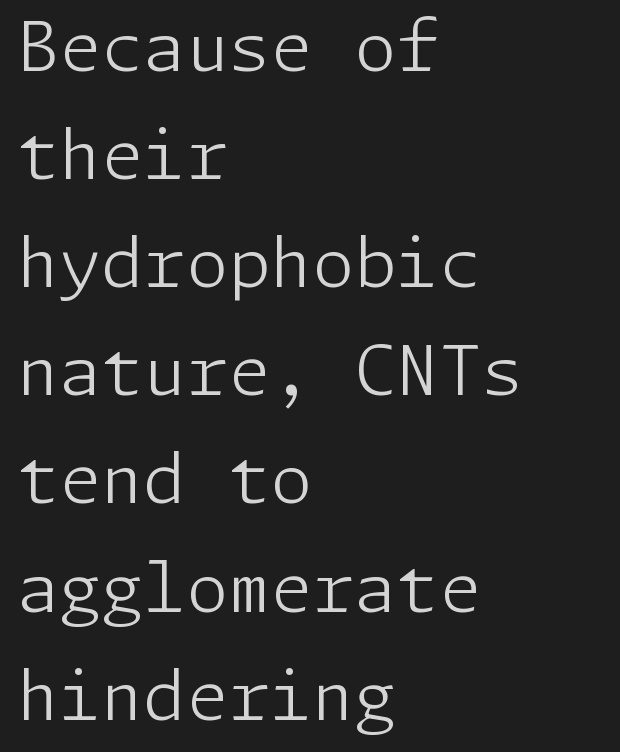
Look at the bottom of the vertical strokes: they stop flat, with no serifs. Evenly set lines give the paragraph a standard silhouette. This reads as an unemphasized weight, regular at the heaviest. The compositor pushed each line to the left boundary. Here the glyphs are tracked normally, forming tight word shapes.
